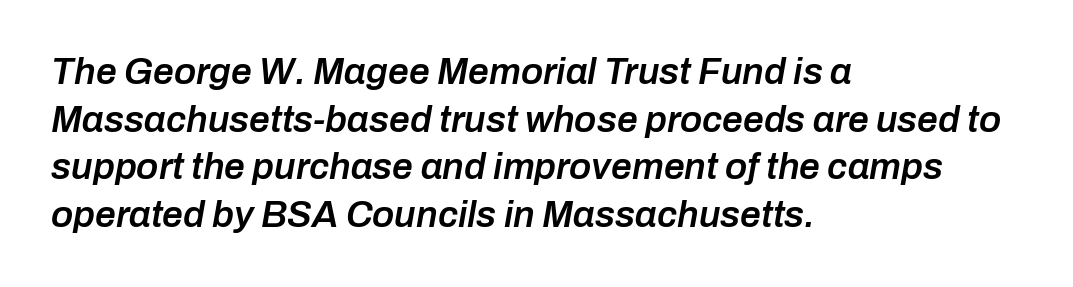
{"italic": "yes", "lean": "right", "slant_degrees": 10, "bold": "semi", "weight": "semibold", "width": "normal", "stroke_contrast": "low", "x_height": "medium", "monospaced": "no", "underline": "no", "align": "left", "line_spacing": "normal", "line_spacing_ratio": 1.29, "letter_spacing": "normal", "letter_spacing_em": 0.0, "glyph_px": 37}
